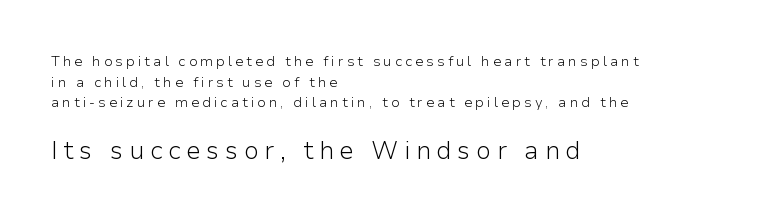
{"italic": "no", "bold": "no", "underline": "no", "align": "left", "line_spacing": "normal", "line_spacing_ratio": 1.48, "letter_spacing": "wide", "letter_spacing_em": 0.21, "larger_block": "second", "size_ratio": 1.79, "glyph_px": 25}
